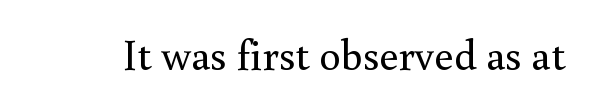
{"serif": "yes", "italic": "no", "bold": "no", "weight": "regular", "width": "normal", "x_height": "small", "monospaced": "no", "underline": "no", "letter_spacing": "normal", "letter_spacing_em": 0.0, "glyph_px": 43}
